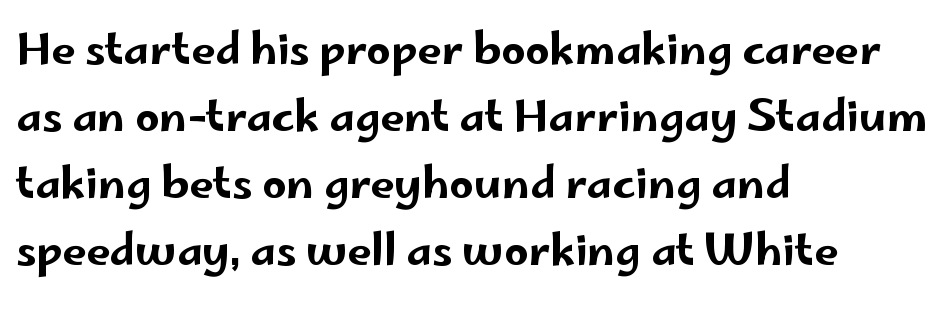
The glyphs in this specimen are sans serif. You could not count columns in this text — the font is proportionally spaced. The zone under the glyphs is completely vacant. No extra tracking has been applied to these lines. If you measured baseline to baseline, you'd find a middling distance. Does the copy run flush right? No — it runs flush left.
